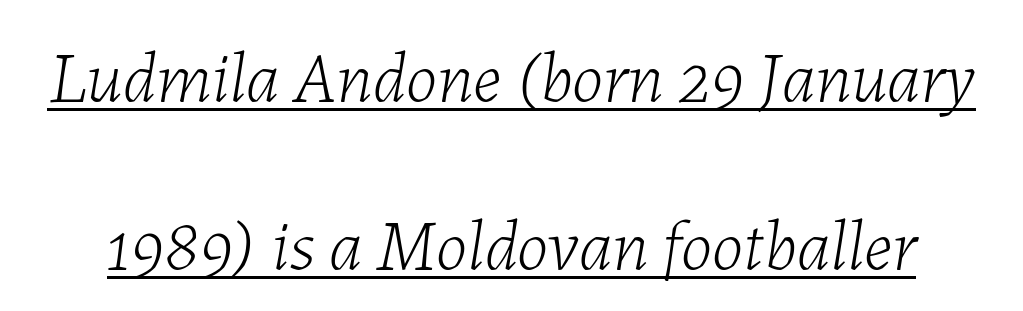
An italicized treatment has been applied to the whole sample. The gaps between neighbouring characters are ordinary and unremarkable. Each letter keeps its own natural width here, so spacing adapts to shape. In terms of leading, this rendering errs on the spacious side. No letter is thick-stroked: the sample isn't bold.
